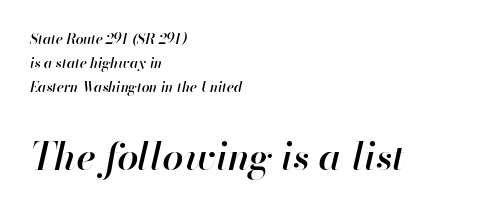
Q: Is the text bold? A: Semi-bold.
Q: Is the text italic (slanted)? A: Yes, it leans right by about 13 degrees.
Q: Is the text underlined? A: No.
Q: How is the paragraph aligned? A: Left-aligned.
Q: Is the spacing between letters normal or unusually wide? A: Normal.
Q: Which block of text is set in a larger size, the first (top) or the second (bottom)? A: The second (bottom) one.
Q: Width (condensed, normal, or wide)? A: Normal.
Q: Stroke contrast? A: High.
Q: x-height? A: Small.
Q: Monospaced? A: No.
